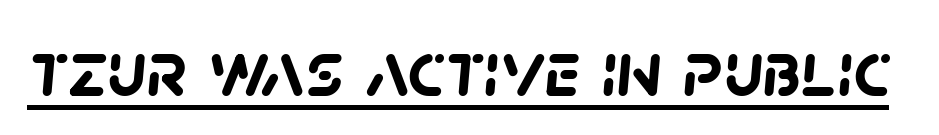
{"serif": "no", "bold": "yes", "weight": "semibold", "width": "normal", "stroke_contrast": "low", "x_height": "large", "monospaced": "no", "underline": "yes", "letter_spacing": "normal", "letter_spacing_em": 0.0, "glyph_px": 80}
